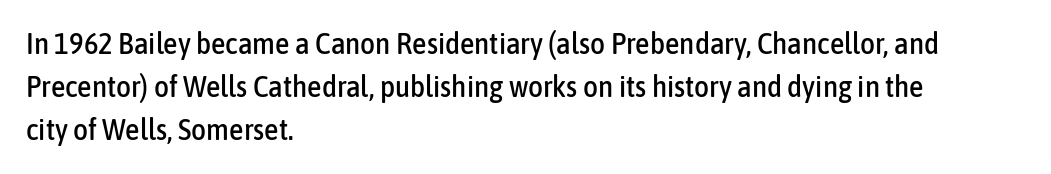
{"serif": "no", "italic": "no", "width": "condensed", "stroke_contrast": "low", "x_height": "medium", "monospaced": "no", "underline": "no", "align": "left", "line_spacing": "normal", "line_spacing_ratio": 1.49, "letter_spacing": "normal", "letter_spacing_em": 0.0, "glyph_px": 29}
